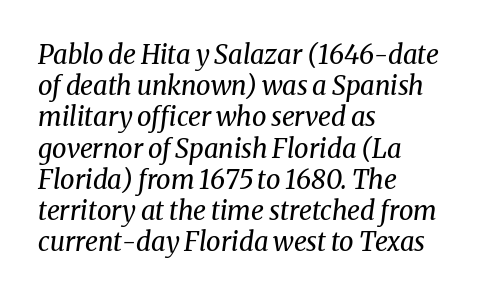
Q: Is the text bold? A: No.
Q: Is the text italic (slanted)? A: Yes, it leans right by about 8 degrees.
Q: Is the text underlined? A: No.
Q: How is the paragraph aligned? A: Left-aligned.
Q: Is the spacing between letters normal or unusually wide? A: Normal.
